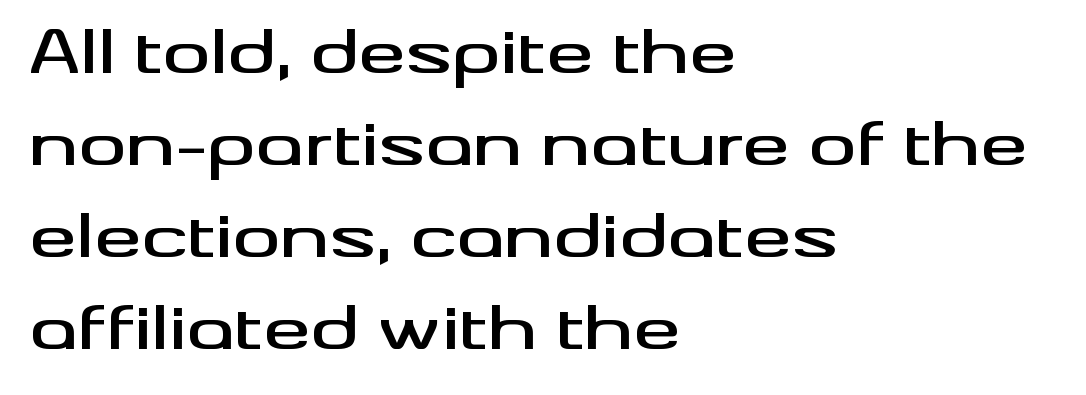
Q: Is the text italic (slanted)? A: No, it is upright.
Q: Is the typeface a serif or a sans-serif typeface? A: Sans-serif.
Q: Is the text underlined? A: No.
Q: How is the paragraph aligned? A: Left-aligned.
Q: Is the spacing between letters normal or unusually wide? A: Normal.
Q: Is the spacing between lines tight, normal or loose? A: Normal.
Q: Width (condensed, normal, or wide)? A: Wide.
Q: Stroke contrast? A: Medium.
Q: x-height? A: Small.
Q: Monospaced? A: No.
